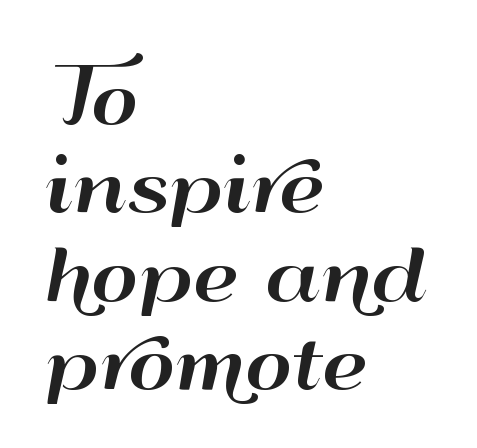
{"serif": "no", "width": "wide", "stroke_contrast": "high", "x_height": "small", "monospaced": "no", "underline": "no", "align": "left", "line_spacing_ratio": 1.21, "letter_spacing": "normal", "letter_spacing_em": 0.0, "glyph_px": 73}
